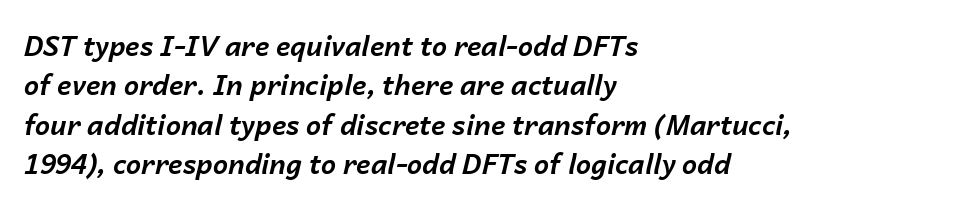
{"italic": "yes", "lean": "right", "slant_degrees": 14, "bold": "yes", "underline": "no", "align": "left", "line_spacing": "normal", "line_spacing_ratio": 1.46, "letter_spacing": "normal", "letter_spacing_em": 0.0, "glyph_px": 27}
